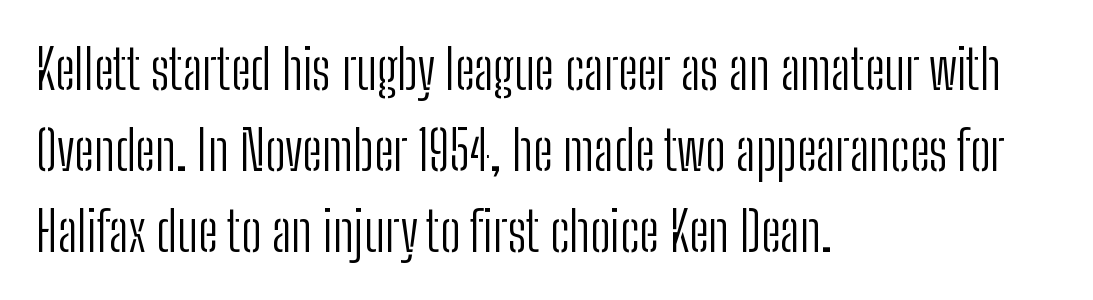
The image shows 54 px light, condensed sans-serif type, upright; set left-aligned, normal line spacing (1.5x), normal letter spacing, not underlined; low stroke contrast and a medium x-height.
